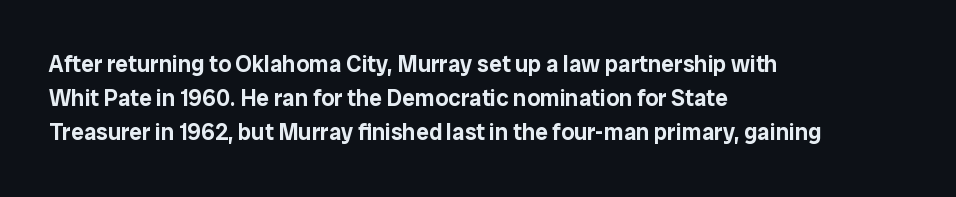
Q: Is the text italic (slanted)? A: No, it is upright.
Q: Is the text underlined? A: No.
Q: How is the paragraph aligned? A: Left-aligned.
Q: Is the spacing between letters normal or unusually wide? A: Normal.
Q: Is the spacing between lines tight, normal or loose? A: Normal.
